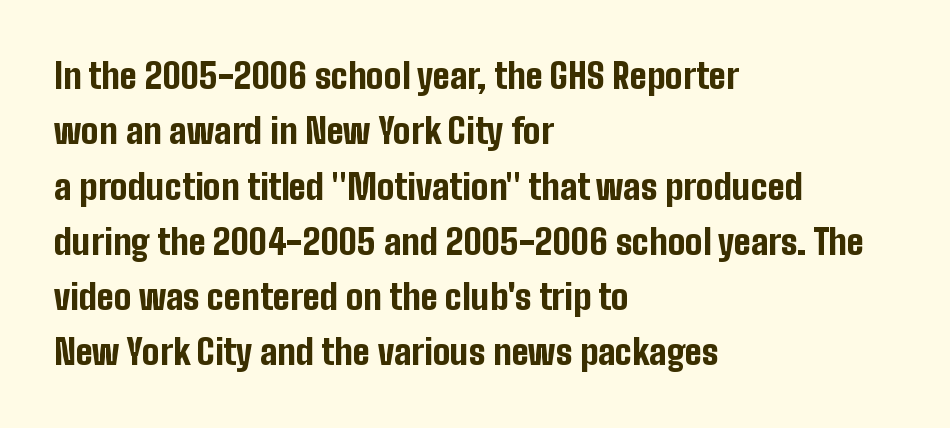
The image shows 35 px bold, condensed sans-serif type, upright; set left-aligned, normal line spacing (1.58x), normal letter spacing, not underlined; low stroke contrast and a medium x-height.
